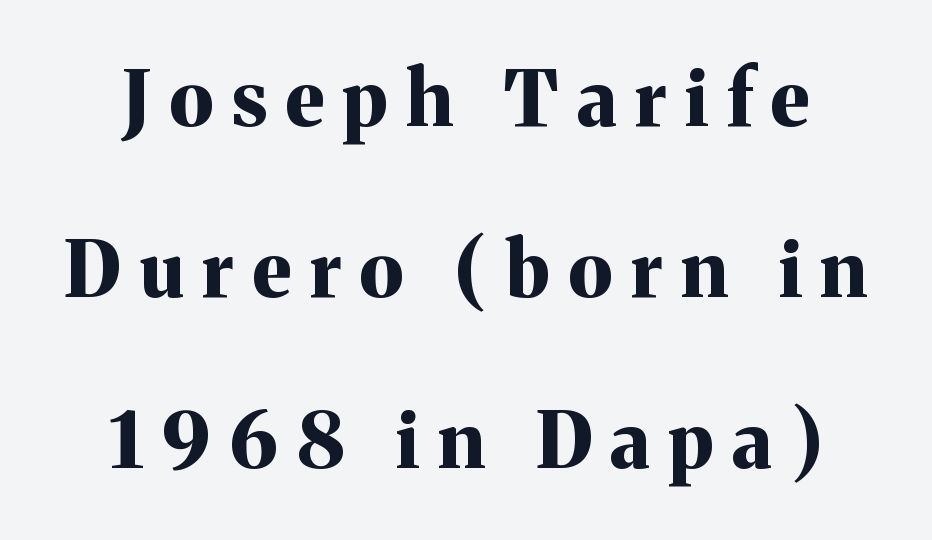
The line-height multiplier appears high, well above default. The font's upright variant was chosen for this text. These lines are rendered in a variable-pitch font. Strong, thick strokes mark this as bold type.
